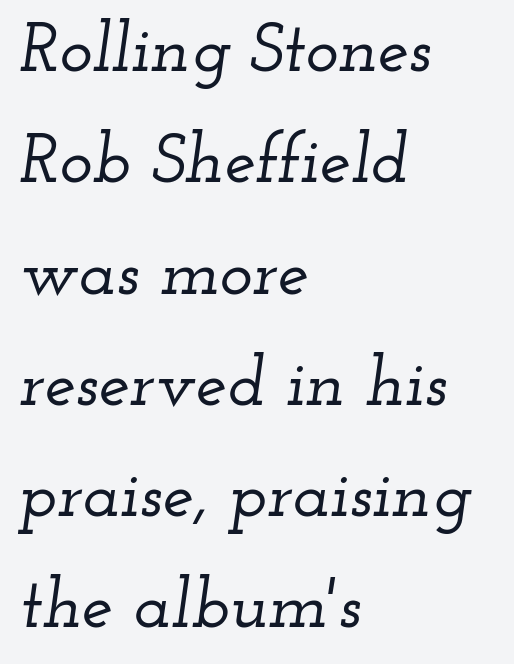
{"serif": "yes", "italic": "yes", "lean": "right", "slant_degrees": 12, "width": "wide", "stroke_contrast": "low", "x_height": "small", "monospaced": "no", "underline": "no", "align": "left", "line_spacing": "normal", "line_spacing_ratio": 1.59, "letter_spacing": "normal", "letter_spacing_em": 0.0, "glyph_px": 70}
